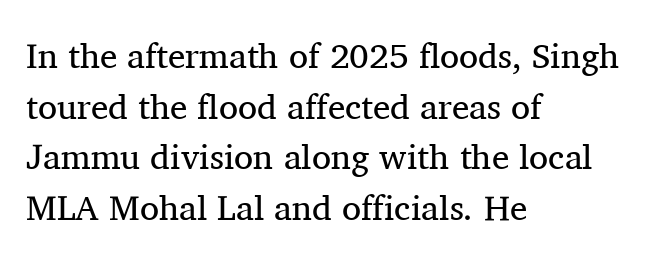
Q: Is the text bold? A: No.
Q: Is the text italic (slanted)? A: No, it is upright.
Q: Is the typeface a serif or a sans-serif typeface? A: Serif.
Q: Is the text underlined? A: No.
Q: How is the paragraph aligned? A: Left-aligned.
Q: Is the spacing between letters normal or unusually wide? A: Normal.
Q: Is the spacing between lines tight, normal or loose? A: Normal.
Q: Width (condensed, normal, or wide)? A: Normal.
Q: Stroke contrast? A: Medium.
Q: x-height? A: Medium.
Q: Monospaced? A: No.
